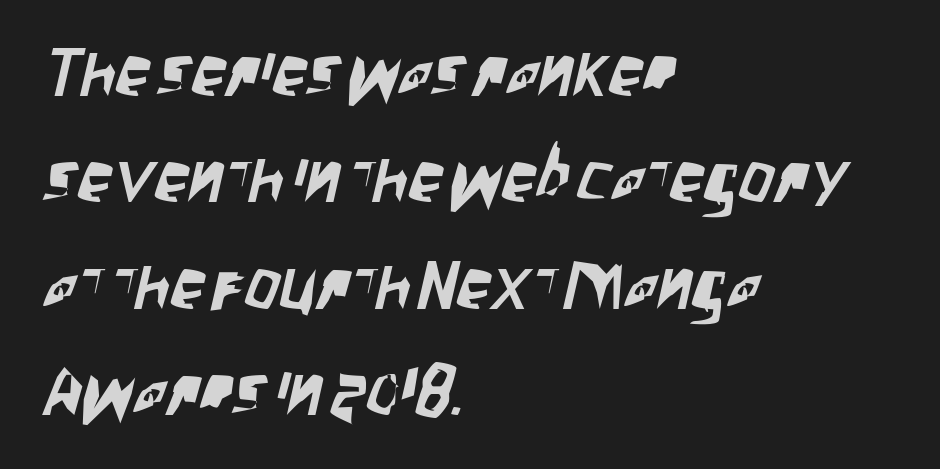
{"serif": "no", "width": "condensed", "stroke_contrast": "low", "x_height": "large", "monospaced": "no", "underline": "no", "align": "left", "line_spacing": "normal", "line_spacing_ratio": 1.54, "letter_spacing": "normal", "letter_spacing_em": 0.0, "glyph_px": 69}
